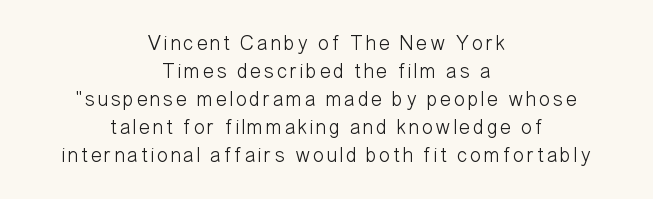
The image shows 21 px text type, upright; set centered, normal line spacing (1.33x), not underlined.
